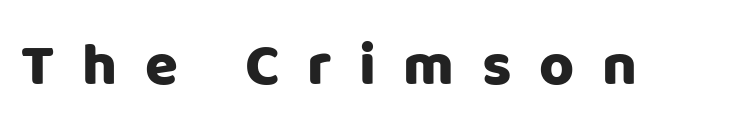
Q: Is the text italic (slanted)? A: No, it is upright.
Q: Is the typeface a serif or a sans-serif typeface? A: Sans-serif.
Q: Is the text underlined? A: No.
Q: Is the spacing between letters normal or unusually wide? A: Unusually wide.
Q: Width (condensed, normal, or wide)? A: Normal.
Q: Stroke contrast? A: Low.
Q: x-height? A: Large.
Q: Monospaced? A: No.
